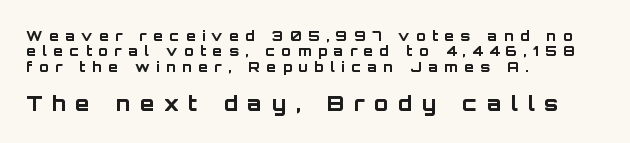
Each row of text sits above clean, open space. Which margin do the lines hug? The left one — the right edge is uneven. This sample uses an upright cut, with every glyph sitting square on the baseline. The characters look thick and weighty, a clear bold. You could only call the tracking loose — the letters float apart. Vertical spacing — tight.
